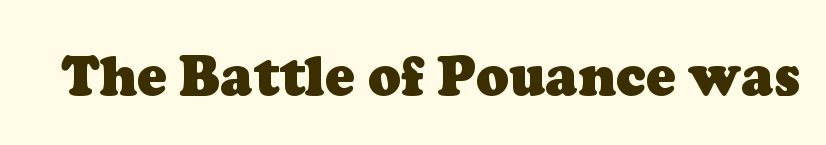
Old-style or modern, the face here clearly has serifs. No word sits above an underline. The type is set solid horizontally, with unmodified tracking. Caption: bold face, heavy strokes. Here the designer chose a conventional face with non-uniform glyph widths.
